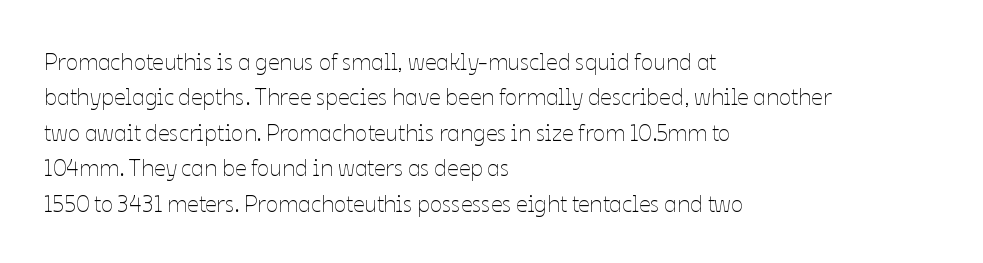
The face looks like a standard text weight, possibly lighter. Vertical strokes here are truly vertical. These lines keep a tight, regular rhythm from letter to letter. Leading matches the norm, producing a regular column. Left-aligned paragraph, ragged on the right. The space directly below the letters is spotless.
